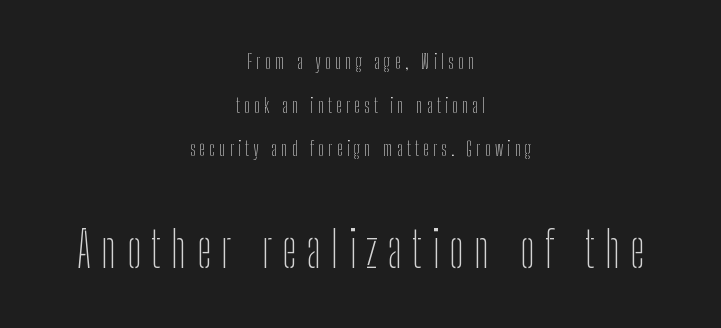
Q: Is the text bold? A: No.
Q: Is the text italic (slanted)? A: No, it is upright.
Q: Is the typeface a serif or a sans-serif typeface? A: Sans-serif.
Q: Is the text underlined? A: No.
Q: How is the paragraph aligned? A: Centered.
Q: Is the spacing between letters normal or unusually wide? A: Unusually wide.
Q: Is the spacing between lines tight, normal or loose? A: Loose.
Q: Which block of text is set in a larger size, the first (top) or the second (bottom)? A: The second (bottom) one.
Q: Width (condensed, normal, or wide)? A: Condensed.
Q: Stroke contrast? A: Low.
Q: x-height? A: Medium.
Q: Monospaced? A: No.
